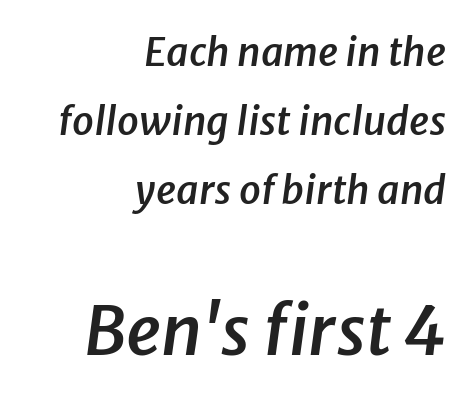
{"italic": "yes", "lean": "right", "slant_degrees": 8, "bold": "semi", "weight": "semibold", "width": "normal", "stroke_contrast": "low", "x_height": "medium", "monospaced": "no", "underline": "no", "align": "right", "line_spacing_ratio": 1.77, "letter_spacing": "normal", "letter_spacing_em": 0.0, "larger_block": "second", "size_ratio": 1.74, "glyph_px": 68}
